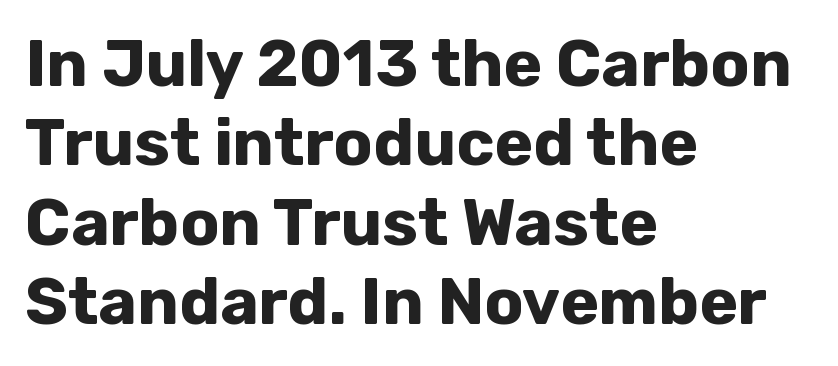
{"serif": "no", "italic": "no", "bold": "yes", "weight": "bold", "width": "normal", "stroke_contrast": "low", "x_height": "medium", "monospaced": "no", "underline": "no", "align": "left", "line_spacing_ratio": 1.22, "letter_spacing": "normal", "letter_spacing_em": 0.0, "glyph_px": 65}
